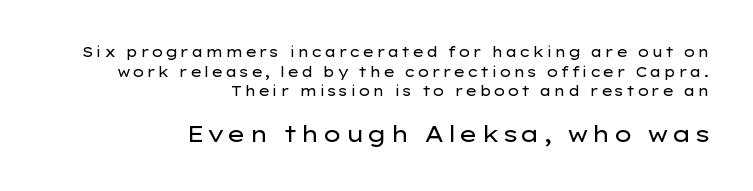
{"italic": "no", "bold": "no", "underline": "no", "align": "right", "line_spacing": "normal", "line_spacing_ratio": 1.41, "larger_block": "second", "size_ratio": 1.57, "glyph_px": 22}
